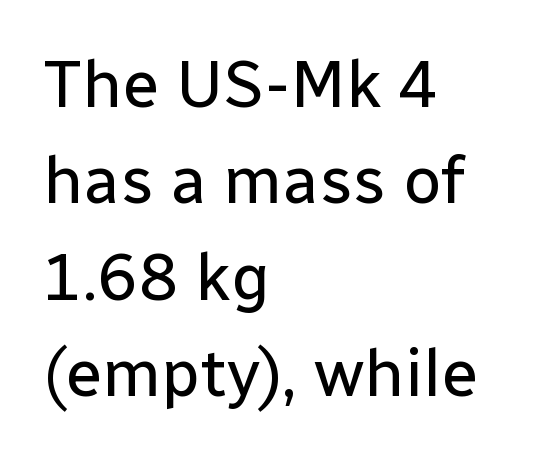
The image shows 67 px regular-weight sans-serif type, upright; set left-aligned, normal line spacing (1.44x), normal letter spacing, not underlined; low stroke contrast and a medium x-height.
